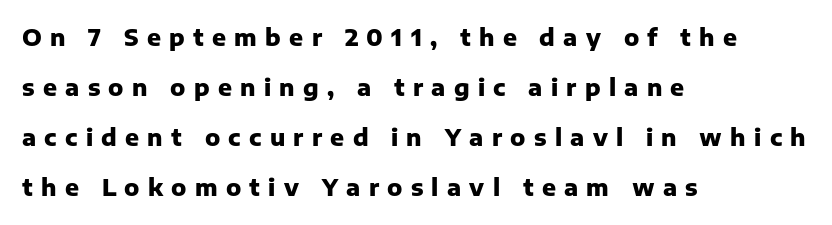
{"italic": "no", "bold": "yes", "underline": "no", "align": "left", "line_spacing": "loose", "line_spacing_ratio": 2.18, "letter_spacing": "wide", "letter_spacing_em": 0.36, "glyph_px": 23}
